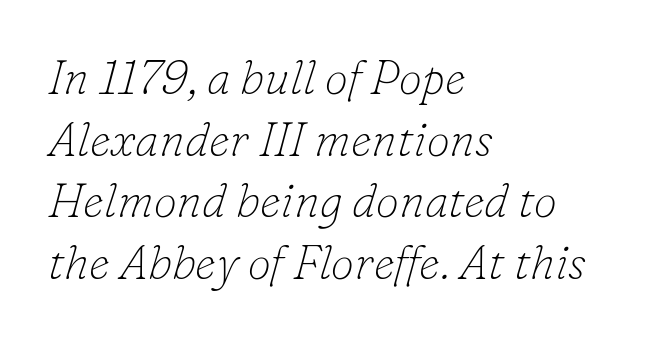
The glyphs look as if they've been sheared to an angle. Each word holds together tightly as a unit, with standard inter-letter gaps. If you drew a ruler down the left edge, every line would touch it. Nobody drew a line under any word here.
